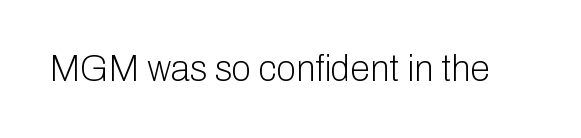
Each letter's strokes conclude bluntly, with no projecting serifs. Does the lettering tilt? It doesn't — this is upright. These lines are rendered in a variable-pitch font. The space directly below the letters is spotless.
